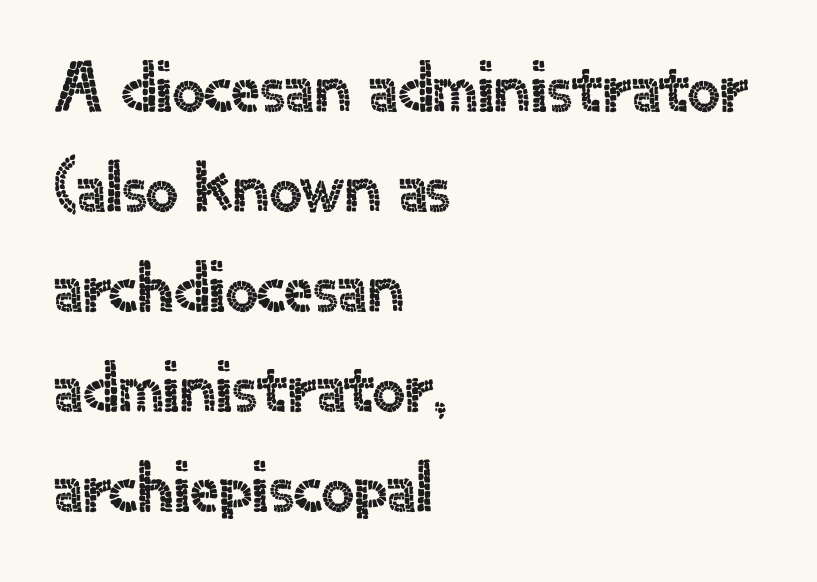
{"serif": "no", "italic": "no", "width": "normal", "x_height": "small", "monospaced": "no", "underline": "no", "align": "left", "line_spacing": "normal", "line_spacing_ratio": 1.39, "letter_spacing": "normal", "letter_spacing_em": 0.0, "glyph_px": 72}
